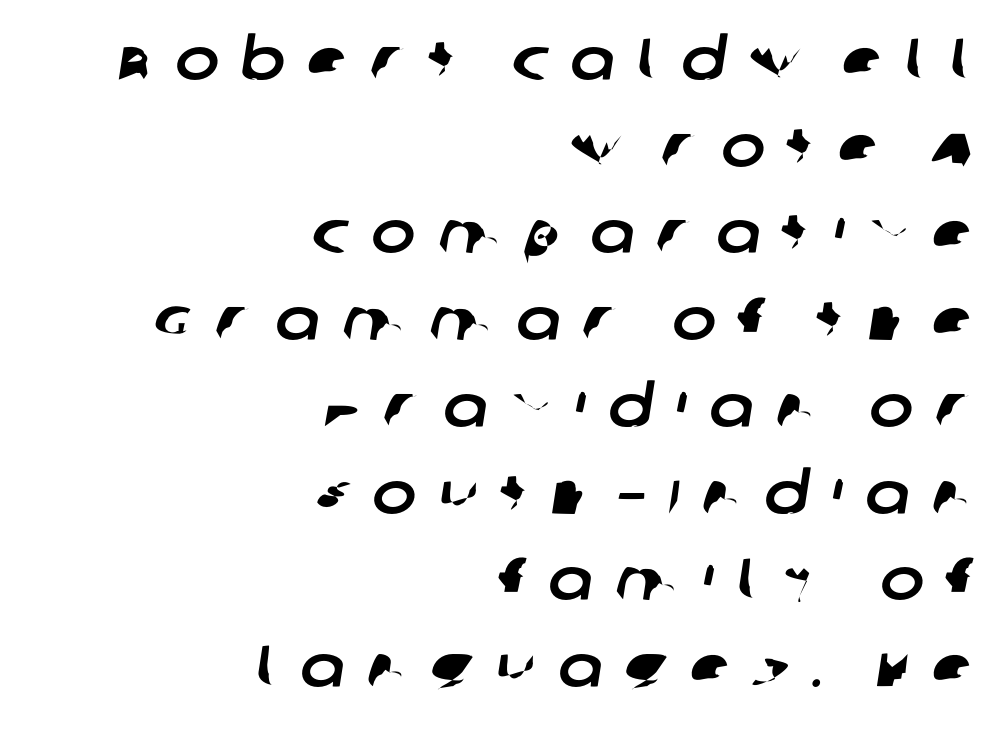
Q: Is the typeface a serif or a sans-serif typeface? A: Sans-serif.
Q: Is the text underlined? A: No.
Q: How is the paragraph aligned? A: Right-aligned.
Q: Is the spacing between letters normal or unusually wide? A: Unusually wide.
Q: Is the spacing between lines tight, normal or loose? A: Normal.
Q: Width (condensed, normal, or wide)? A: Normal.
Q: Stroke contrast? A: Low.
Q: x-height? A: Large.
Q: Monospaced? A: No.
